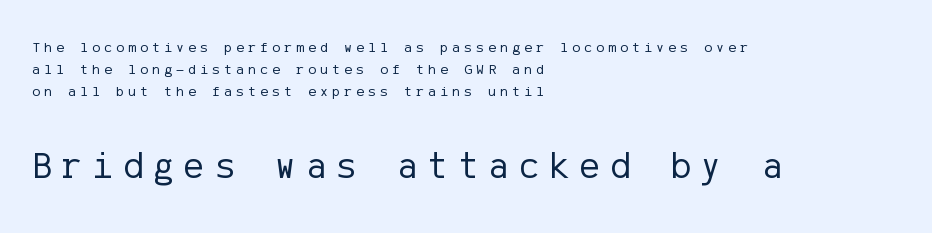
The image shows 38 px regular-weight sans-serif type, upright; set left-aligned, normal line spacing (1.47x), unusually wide letter spacing (+0.27 em), not underlined; the second (bottom) block is 2.53x larger; low stroke contrast and a medium x-height.
